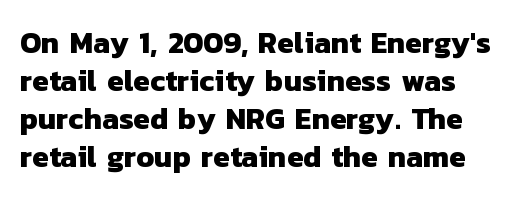
{"serif": "no", "bold": "yes", "weight": "heavy", "width": "normal", "stroke_contrast": "low", "x_height": "medium", "monospaced": "no", "underline": "no", "line_spacing": "normal", "line_spacing_ratio": 1.27, "letter_spacing": "normal", "letter_spacing_em": 0.0, "glyph_px": 30}
